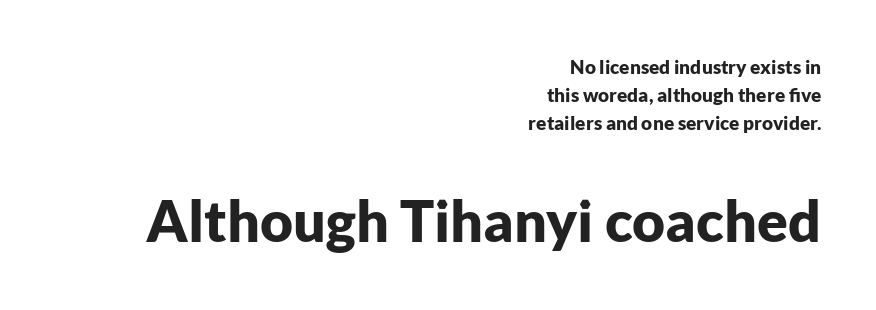
The zone under the glyphs is completely vacant. Regarding serifs, this sample does without them. Varying glyph widths throughout — classic text-font behaviour. Tracking here is standard; glyphs follow each other at the usual distance. Typographic density is high because the face is bold.
